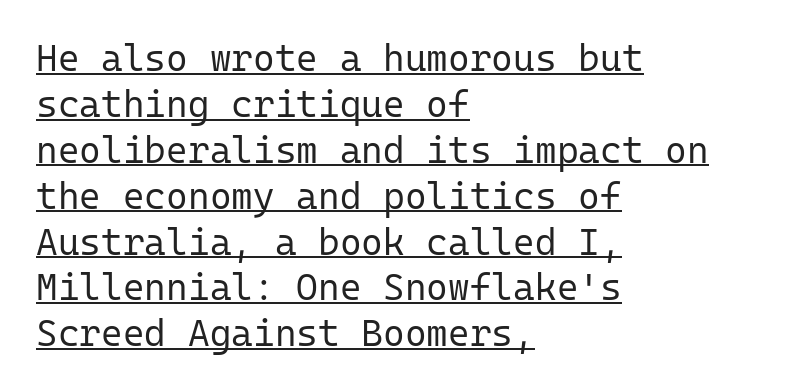
Q: Is the text bold? A: No.
Q: Is the text italic (slanted)? A: No, it is upright.
Q: Is the typeface a serif or a sans-serif typeface? A: Sans-serif.
Q: Is the text underlined? A: Yes.
Q: How is the paragraph aligned? A: Left-aligned.
Q: Is the spacing between letters normal or unusually wide? A: Normal.
Q: Width (condensed, normal, or wide)? A: Normal.
Q: Stroke contrast? A: Low.
Q: x-height? A: Medium.
Q: Monospaced? A: Yes.
